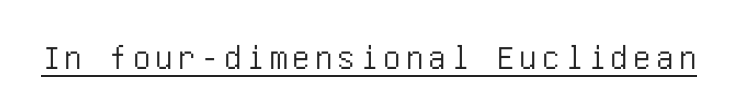
Q: Is the text italic (slanted)? A: No, it is upright.
Q: Is the typeface a serif or a sans-serif typeface? A: Sans-serif.
Q: Is the text underlined? A: Yes.
Q: Width (condensed, normal, or wide)? A: Condensed.
Q: Stroke contrast? A: Low.
Q: x-height? A: Large.
